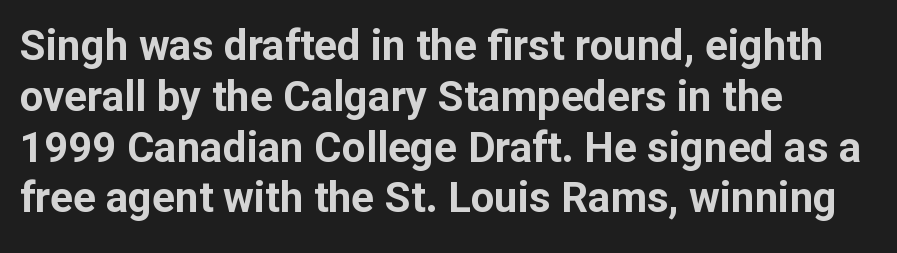
Q: Is the text bold? A: Yes.
Q: Is the text italic (slanted)? A: No, it is upright.
Q: Is the typeface a serif or a sans-serif typeface? A: Sans-serif.
Q: Is the text underlined? A: No.
Q: How is the paragraph aligned? A: Left-aligned.
Q: Is the spacing between letters normal or unusually wide? A: Normal.
Q: Width (condensed, normal, or wide)? A: Normal.
Q: Stroke contrast? A: Low.
Q: x-height? A: Medium.
Q: Monospaced? A: No.
